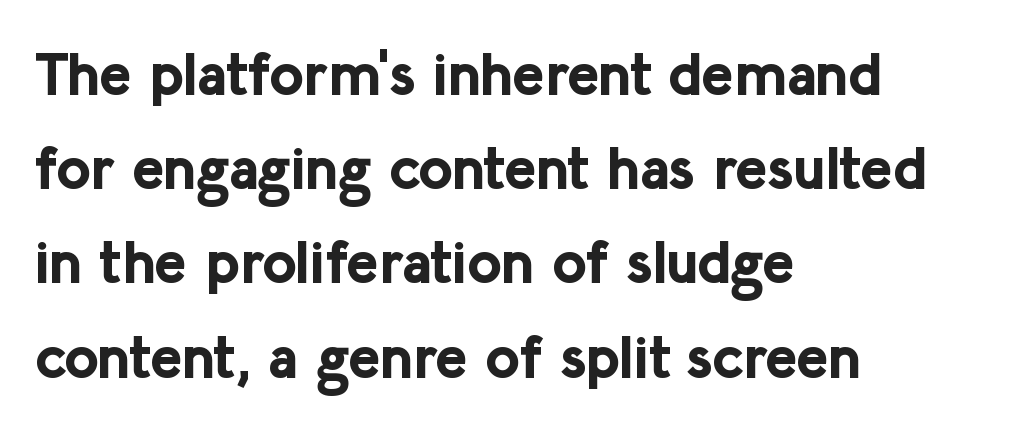
Q: Is the text bold? A: Yes.
Q: Is the text italic (slanted)? A: No, it is upright.
Q: Is the typeface a serif or a sans-serif typeface? A: Sans-serif.
Q: Is the text underlined? A: No.
Q: How is the paragraph aligned? A: Left-aligned.
Q: Is the spacing between letters normal or unusually wide? A: Normal.
Q: Is the spacing between lines tight, normal or loose? A: Normal.
Q: Width (condensed, normal, or wide)? A: Normal.
Q: Stroke contrast? A: Low.
Q: x-height? A: Medium.
Q: Monospaced? A: No.
